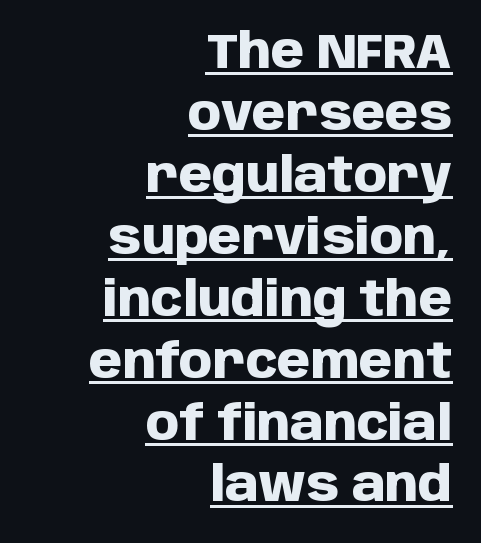
{"serif": "no", "italic": "no", "bold": "yes", "weight": "heavy", "width": "normal", "stroke_contrast": "low", "x_height": "large", "monospaced": "no", "underline": "yes", "align": "right", "line_spacing": "normal", "line_spacing_ratio": 1.29, "letter_spacing": "normal", "letter_spacing_em": 0.0, "glyph_px": 48}
